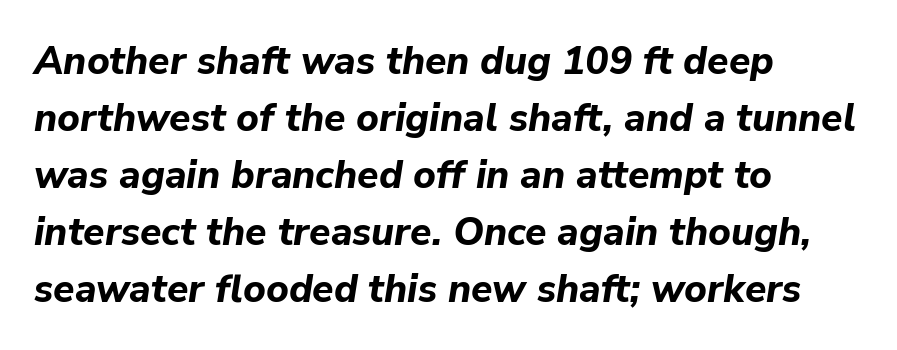
The image shows 39 px bold type, italic (leaning right); set left-aligned, normal line spacing (1.46x), normal letter spacing, not underlined; low stroke contrast and a medium x-height.
